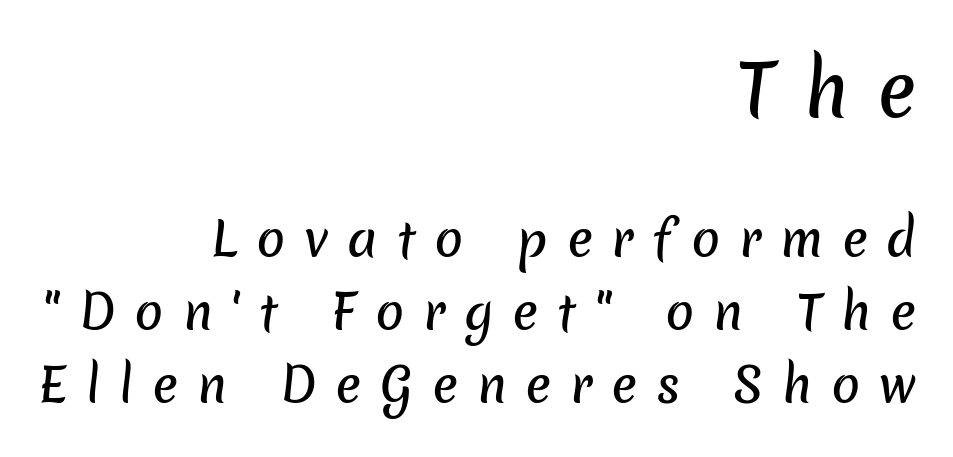
Reading top to bottom, the characters get smaller at the block break. Spacing verdict: proportional, widths tailored to each character. Leading: standard. The glyphs in this specimen are sans serif. A typesetter would call this heavily tracked-out type.
